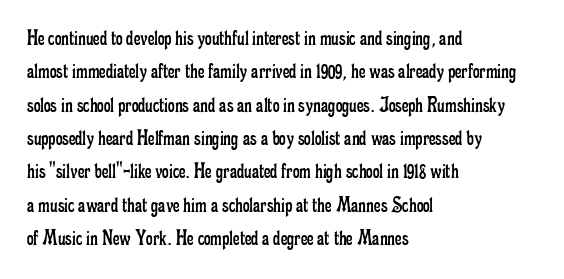
{"italic": "no", "bold": "no", "underline": "no", "align": "left", "line_spacing": "normal", "line_spacing_ratio": 1.45, "letter_spacing": "normal", "letter_spacing_em": 0.0, "glyph_px": 23}
